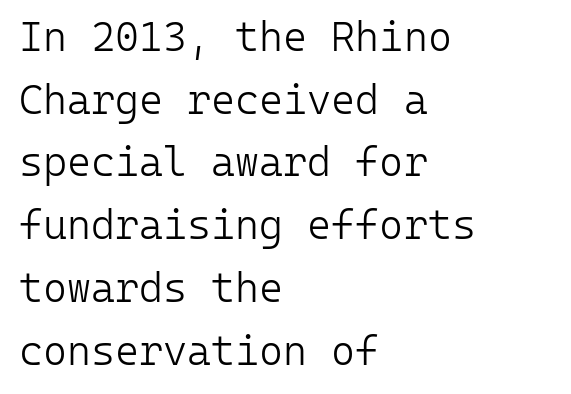
Is the block centered? No — it sits flush against the left margin. The typesetting does not lean heavy: it is not bold. Style check: upright. Any mark beneath the type? The region is blank. Between one letter and the next there's only the usual sliver of space.
